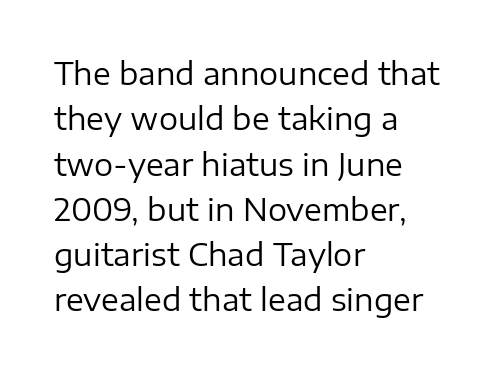
Q: Is the text bold? A: No.
Q: Is the text italic (slanted)? A: No, it is upright.
Q: Is the typeface a serif or a sans-serif typeface? A: Sans-serif.
Q: Is the text underlined? A: No.
Q: How is the paragraph aligned? A: Left-aligned.
Q: Is the spacing between letters normal or unusually wide? A: Normal.
Q: Is the spacing between lines tight, normal or loose? A: Normal.
Q: Width (condensed, normal, or wide)? A: Normal.
Q: Stroke contrast? A: Low.
Q: x-height? A: Medium.
Q: Monospaced? A: No.
